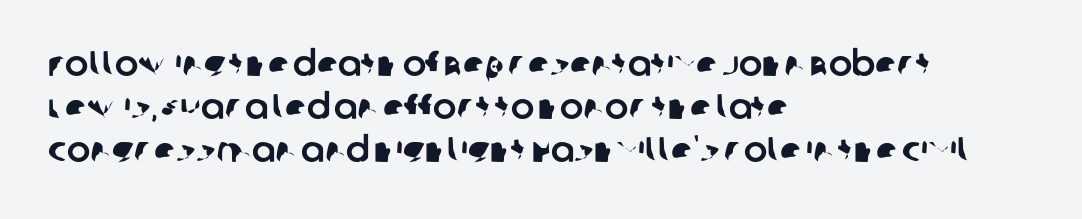
Q: Is the typeface a serif or a sans-serif typeface? A: Sans-serif.
Q: Is the text underlined? A: No.
Q: How is the paragraph aligned? A: Left-aligned.
Q: Is the spacing between letters normal or unusually wide? A: Normal.
Q: Width (condensed, normal, or wide)? A: Normal.
Q: Stroke contrast? A: Low.
Q: x-height? A: Large.
Q: Monospaced? A: No.
